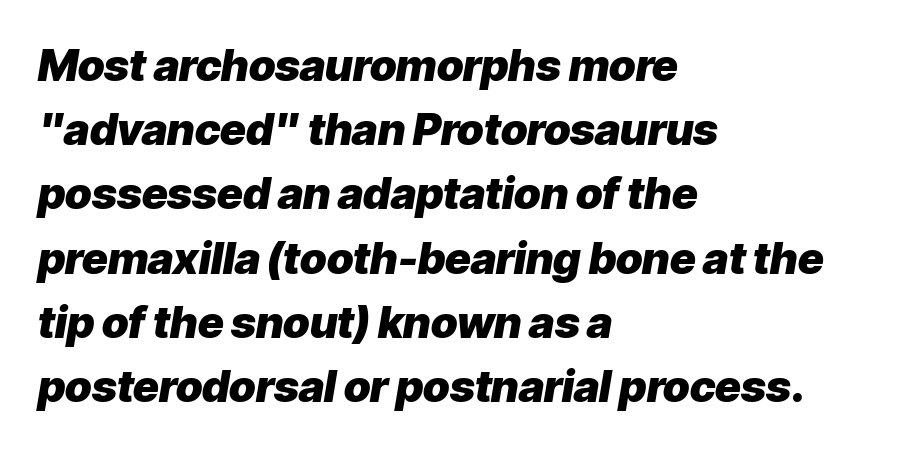
Q: Is the text bold? A: Yes.
Q: Is the text italic (slanted)? A: Yes, it leans right by about 9 degrees.
Q: Is the text underlined? A: No.
Q: How is the paragraph aligned? A: Left-aligned.
Q: Is the spacing between letters normal or unusually wide? A: Normal.
Q: Is the spacing between lines tight, normal or loose? A: Normal.
Q: Width (condensed, normal, or wide)? A: Normal.
Q: Stroke contrast? A: Low.
Q: x-height? A: Medium.
Q: Monospaced? A: No.
